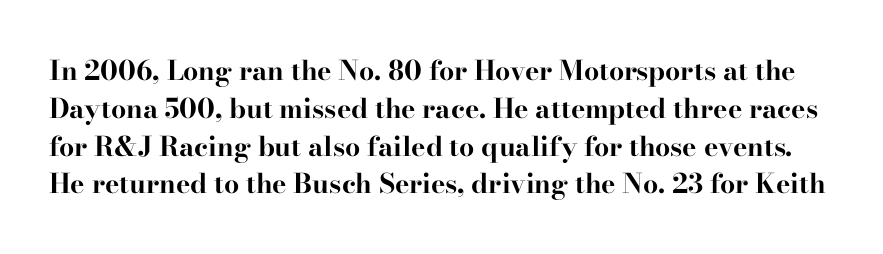
The image shows 27 px bold type, upright; set normal line spacing (1.4x), normal letter spacing, not underlined.
